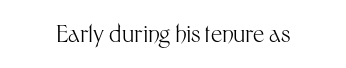
The type is set solid horizontally, with unmodified tracking. Words float on clear page, feet unadorned. A quiet, ordinary-to-light weight characterises the typeface. The type sits square on the baseline with zero lean.
